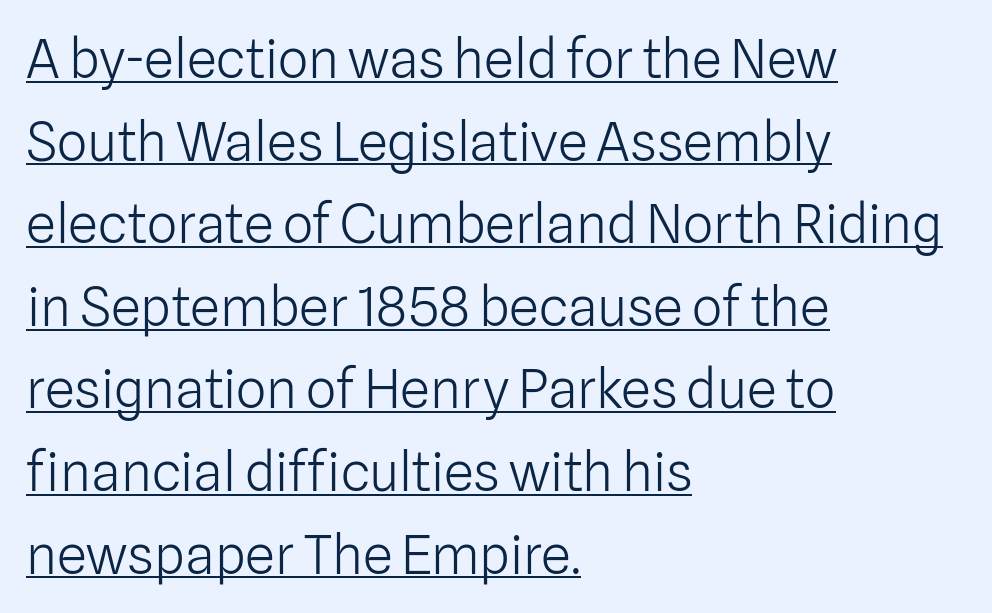
The image shows 54 px light sans-serif type, upright; set left-aligned, normal line spacing (1.53x), normal letter spacing, underlined; low stroke contrast and a medium x-height.
